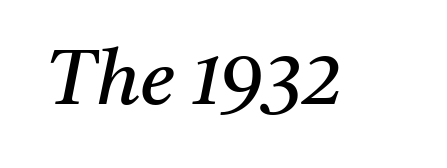
{"serif": "yes", "italic": "yes", "lean": "right", "slant_degrees": 11, "bold": "no", "weight": "regular", "width": "normal", "stroke_contrast": "medium", "x_height": "medium", "monospaced": "no", "underline": "no", "letter_spacing": "normal", "letter_spacing_em": 0.0, "glyph_px": 77}
